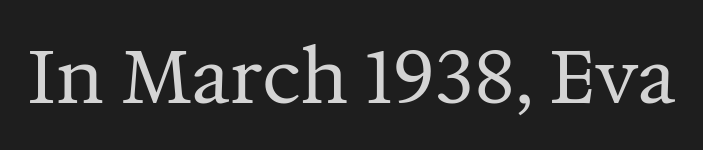
The image shows 74 px regular-weight serif type, upright; set normal letter spacing, not underlined; medium stroke contrast and a medium x-height.
